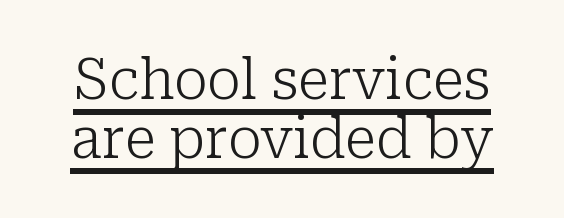
Stroke terminals: seriffed. Students, note that the glyphs here touch the page at normal intervals. Ascenders rise straight up at ninety degrees. No chunkiness to these letters — they're not bold.
